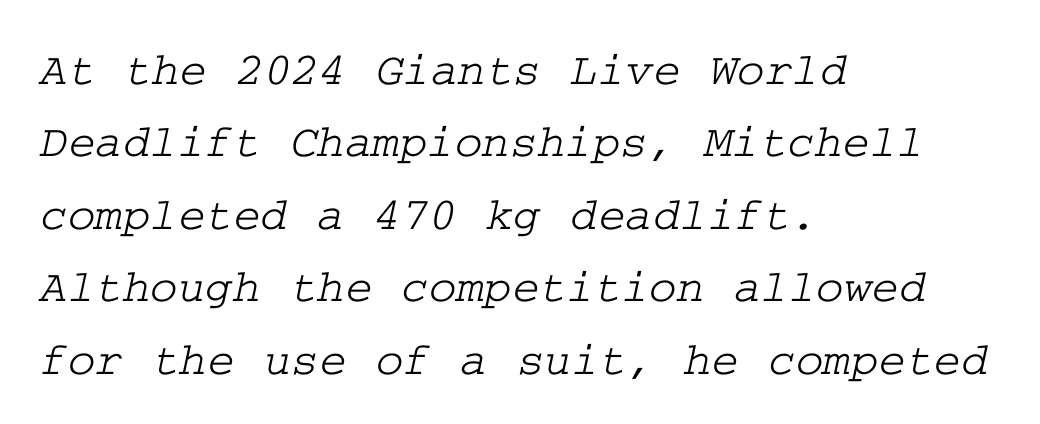
The image shows 47 px wide serif type; set left-aligned, normal line spacing (1.54x), normal letter spacing, not underlined; low stroke contrast and a medium x-height.
